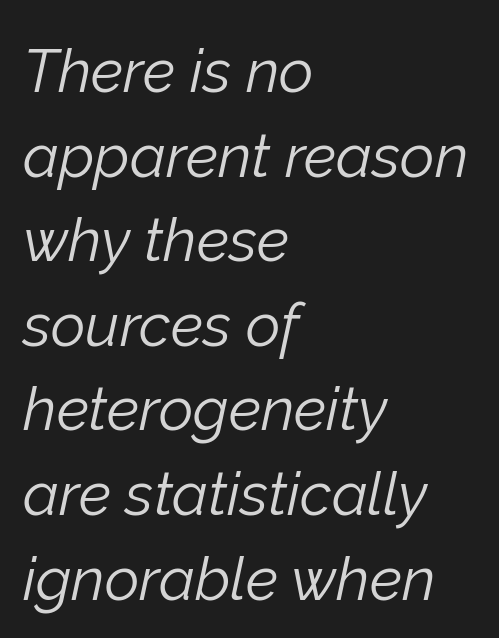
The image shows 60 px light type, italic (leaning right); set left-aligned, normal line spacing (1.41x), normal letter spacing, not underlined; low stroke contrast and a medium x-height.
